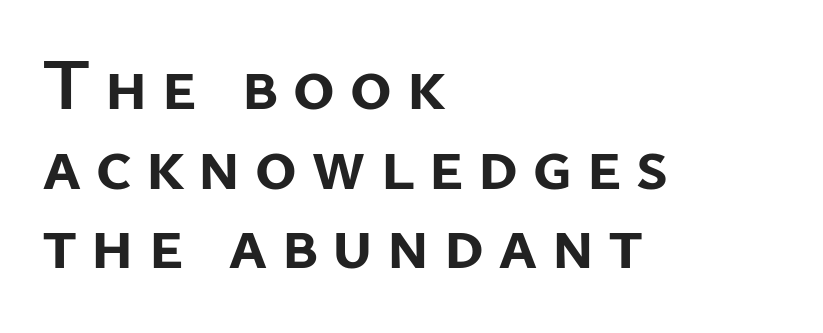
Q: Is the text bold? A: Yes.
Q: Is the text italic (slanted)? A: No, it is upright.
Q: Is the typeface a serif or a sans-serif typeface? A: Sans-serif.
Q: Is the text underlined? A: No.
Q: How is the paragraph aligned? A: Left-aligned.
Q: Is the spacing between lines tight, normal or loose? A: Tight.
Q: Width (condensed, normal, or wide)? A: Normal.
Q: Stroke contrast? A: Low.
Q: x-height? A: Medium.
Q: Monospaced? A: No.
